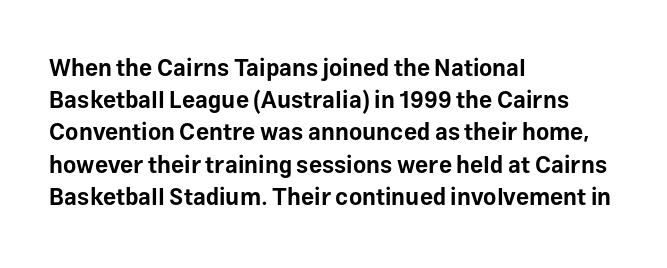
Teacher's note: observe the even left margin — that is flush-left alignment. Tracking here is standard; glyphs follow each other at the usual distance. Horizontal bands of white between lines are of average thickness. Is the type bold? Yes — the strokes are clearly thick and heavy. This is the regular roman posture of the typeface.
